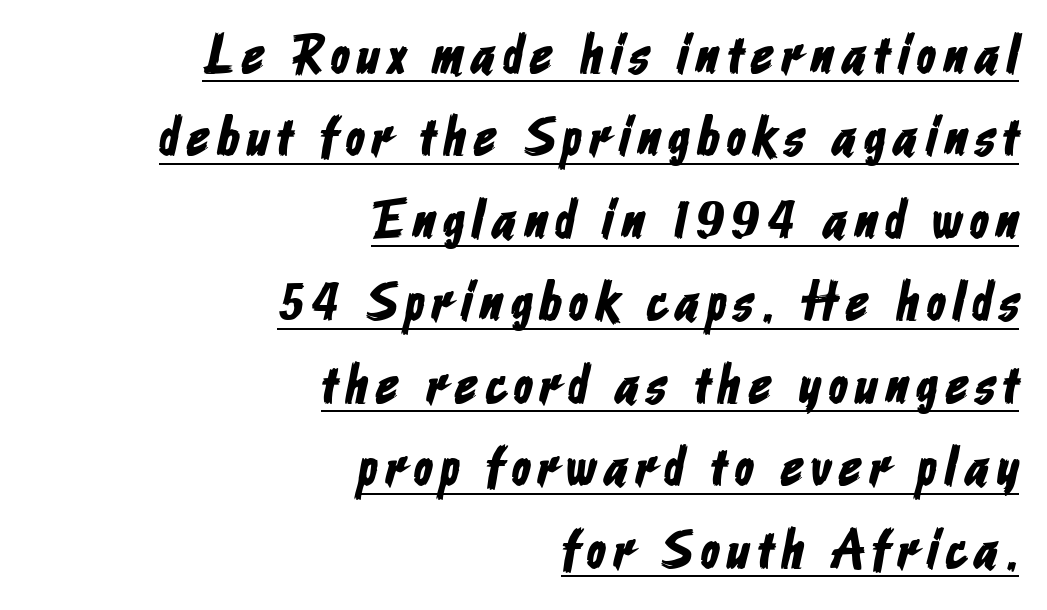
The image shows 55 px condensed sans-serif type; set right-aligned, normal line spacing (1.5x), underlined; low stroke contrast and a medium x-height.
